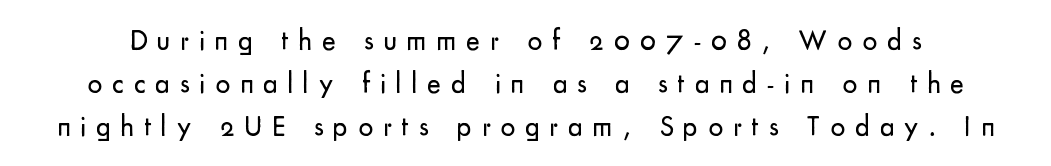
Reading down the column, the eye jumps a familiar distance to each next line. Posture: upright roman. Check under the words: just untouched page. The font family rendered here belongs to the sans-serif group. Varying glyph widths throughout — classic text-font behaviour. Summary of weight: not heavy and not bold.
